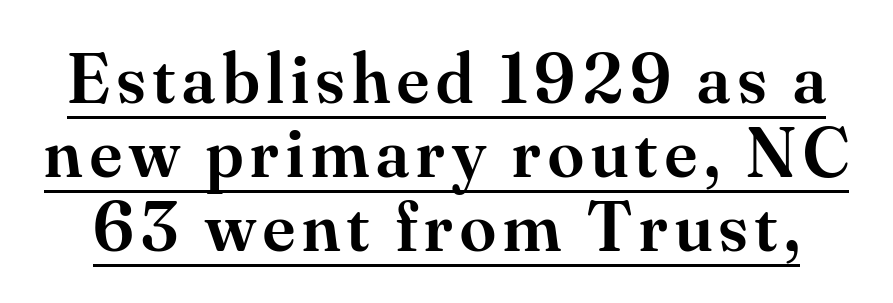
As a designer I'd log this as weight 600, semibold. The sample's only ornament is a line tracing under the words. The rendering uses natural spacing where letterforms have individual widths. Does the type have serifs? Yes, each stem ends in a small foot.
